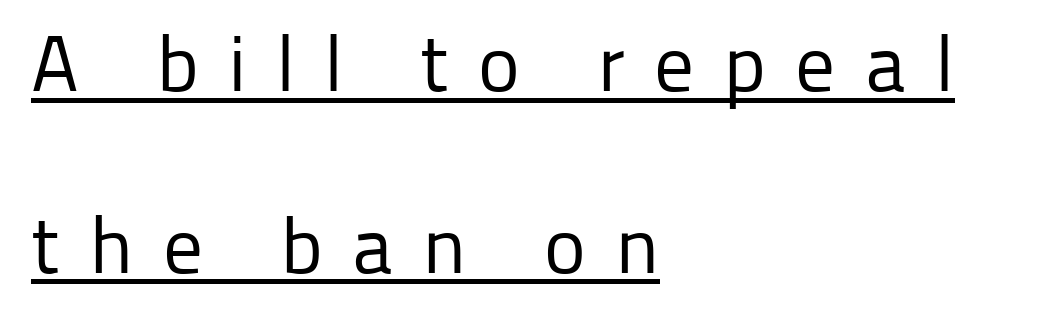
The image shows 79 px regular-weight sans-serif type, upright; set left-aligned, loose line spacing (2.3x), unusually wide letter spacing (+0.37 em), underlined; low stroke contrast and a medium x-height.
